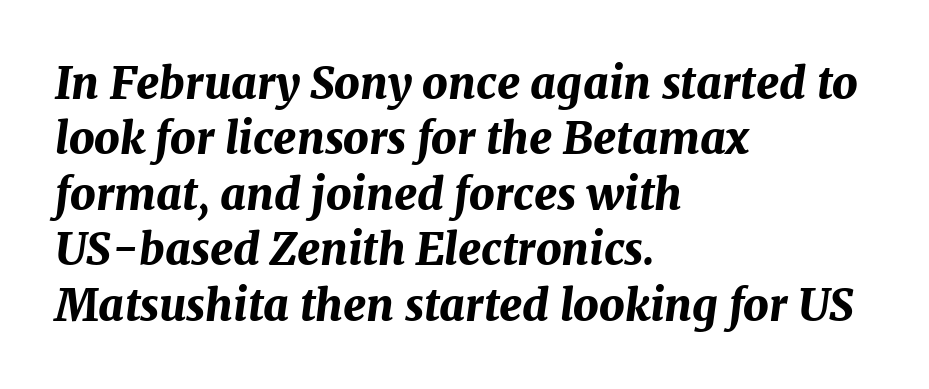
Honestly, there is no underline to notice here at all. The compositor pushed each line to the left boundary. The face used here has the dense, thick strokes of a bold. Baseline-to-baseline distance is the conventional proportion of letter height. Varying glyph widths throughout — classic text-font behaviour. Rendered with sloped, italic letterforms.
